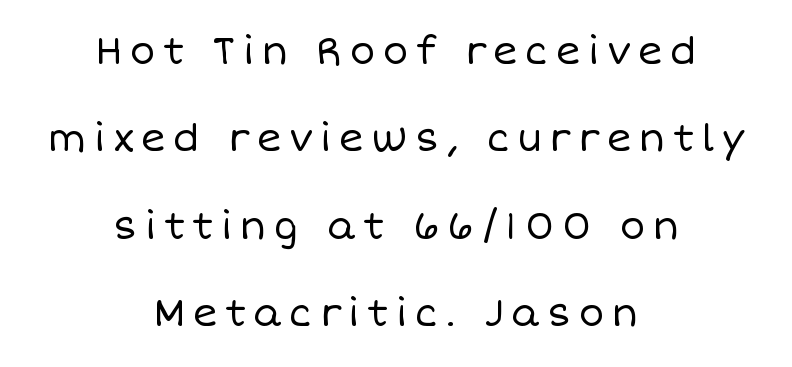
On a weight scale, this lands at 450 or below. A typesetter would call this proportional, since set widths differ per character. The passage shown stacks its lines with a broad gap. Quick note: not italic, upright. The setting favours the middle, as headings and verse often do.
